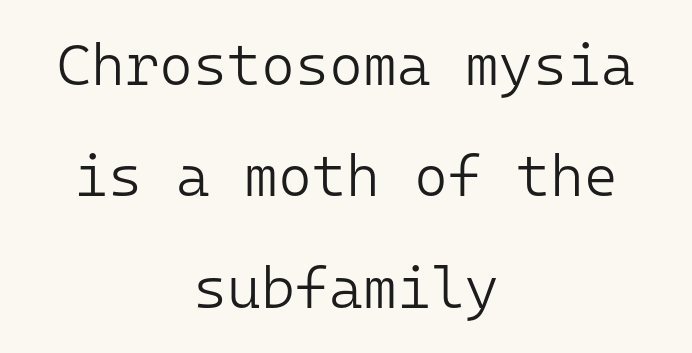
Q: Is the text bold? A: No.
Q: Is the text italic (slanted)? A: No, it is upright.
Q: Is the typeface a serif or a sans-serif typeface? A: Sans-serif.
Q: Is the text underlined? A: No.
Q: How is the paragraph aligned? A: Centered.
Q: Is the spacing between letters normal or unusually wide? A: Normal.
Q: Is the spacing between lines tight, normal or loose? A: Loose.
Q: Width (condensed, normal, or wide)? A: Normal.
Q: Stroke contrast? A: Low.
Q: x-height? A: Medium.
Q: Monospaced? A: Yes.
